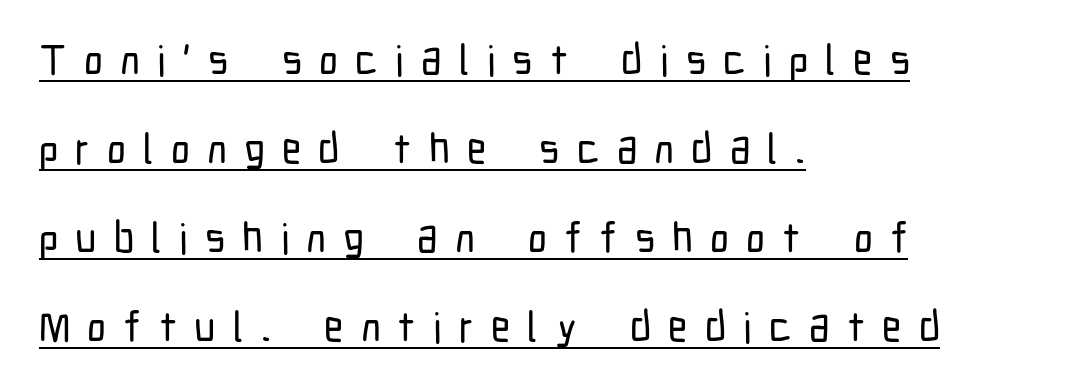
The specimen includes a rule beneath the text block's lines. The leading is generous, giving the passage an open texture. Look at the bottom of the vertical strokes: they stop flat, with no serifs. Is there any slant? The stems are plumb. Words appear elongated and porous because spacing is wide. The face used here is proportionally spaced, like ordinary book or web type.
